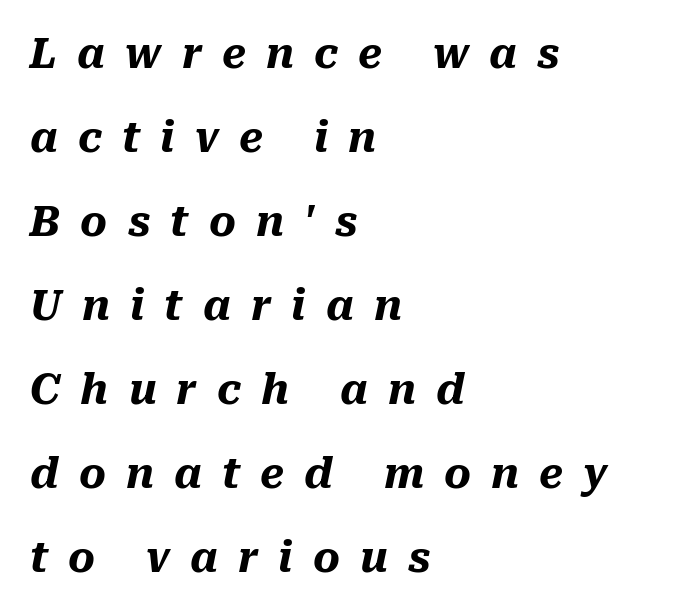
The image shows 41 px heavy type, italic (leaning right); set left-aligned, loose line spacing (2.05x), unusually wide letter spacing (+0.49 em), not underlined; medium stroke contrast and a medium x-height.
